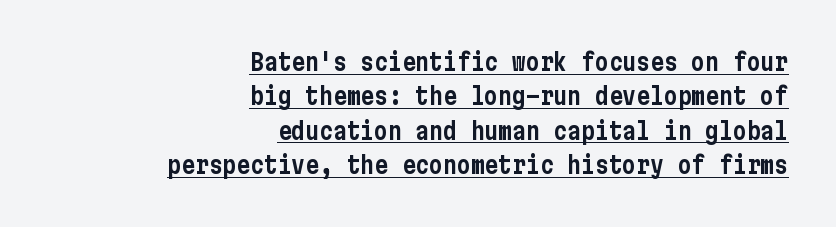
Do the letters lean? They stand straight. Observe the ordinary spacing: letters are neighbours, not strangers. The passage shown stacks its lines at a standard gap. Every word sits above its own underline.
